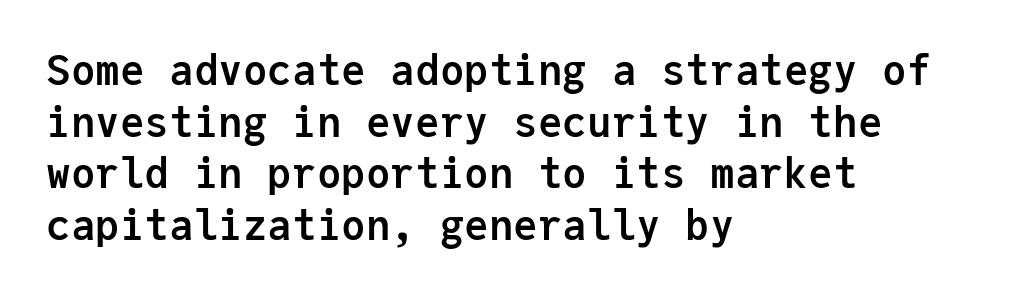
{"serif": "no", "italic": "no", "bold": "yes", "weight": "semibold", "width": "normal", "stroke_contrast": "low", "x_height": "medium", "monospaced": "yes", "underline": "no", "align": "left", "line_spacing": "normal", "line_spacing_ratio": 1.26, "letter_spacing": "normal", "letter_spacing_em": 0.0, "glyph_px": 41}
